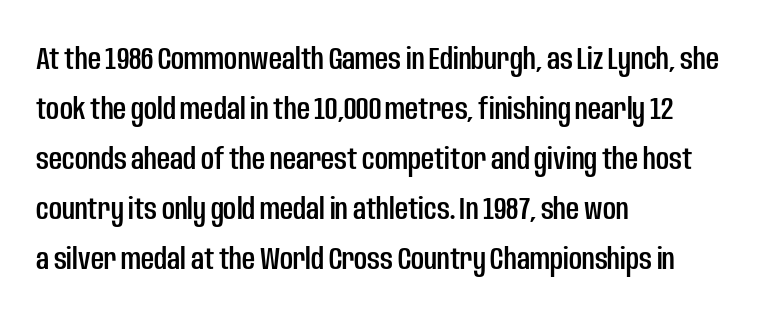
Q: Is the text italic (slanted)? A: No, it is upright.
Q: Is the typeface a serif or a sans-serif typeface? A: Sans-serif.
Q: Is the text underlined? A: No.
Q: How is the paragraph aligned? A: Left-aligned.
Q: Is the spacing between letters normal or unusually wide? A: Normal.
Q: Is the spacing between lines tight, normal or loose? A: Normal.
Q: Width (condensed, normal, or wide)? A: Condensed.
Q: Stroke contrast? A: Low.
Q: x-height? A: Large.
Q: Monospaced? A: No.
